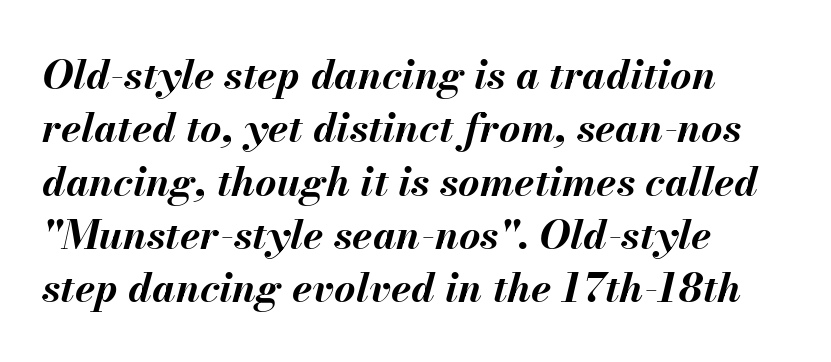
The image shows 41 px bold type, italic (leaning right); set left-aligned, normal line spacing (1.3x), normal letter spacing, not underlined; medium stroke contrast and a small x-height.
